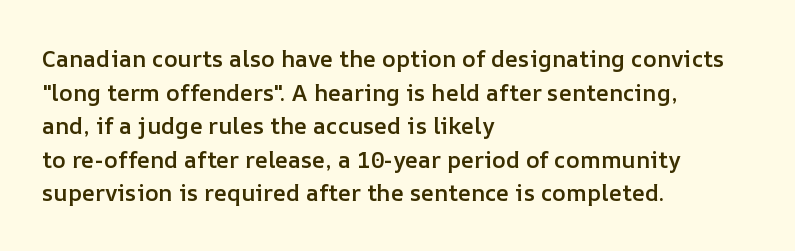
Is there any slant? The stems are plumb. Decoration check: the copy has no underline. Nothing unusual about the tracking: characters are spaced as the font intends. What weight is shown? A semibold, between regular and bold. The setting favours the left margin, as ordinary paragraphs usually do.
